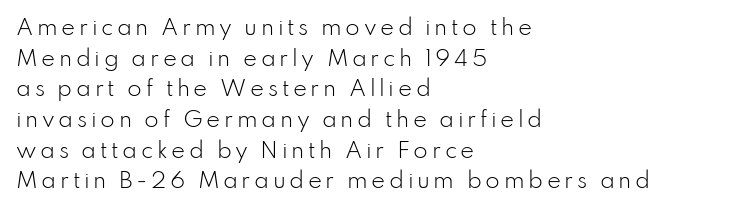
The font is comparable to plain body text, perhaps lighter. Horizontally, the lines are justified to the leading edge only. The letters stand straight up with perfectly vertical stems. Type without underlining. Reading down the column, the eye jumps a familiar distance to each next line.
